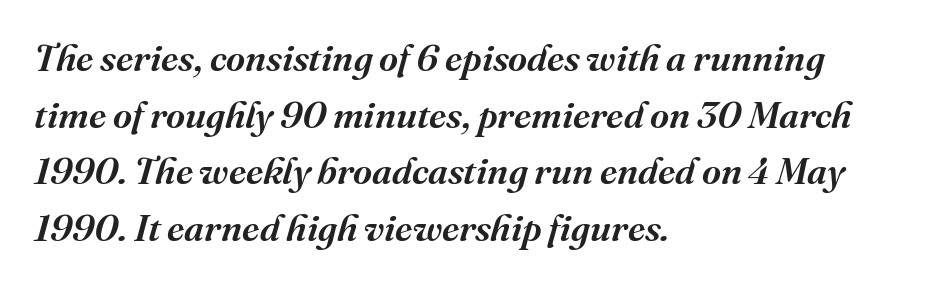
{"serif": "yes", "italic": "yes", "lean": "right", "slant_degrees": 16, "width": "normal", "stroke_contrast": "medium", "x_height": "medium", "monospaced": "no", "underline": "no", "align": "left", "line_spacing": "normal", "line_spacing_ratio": 1.53, "letter_spacing": "normal", "letter_spacing_em": 0.0, "glyph_px": 37}
